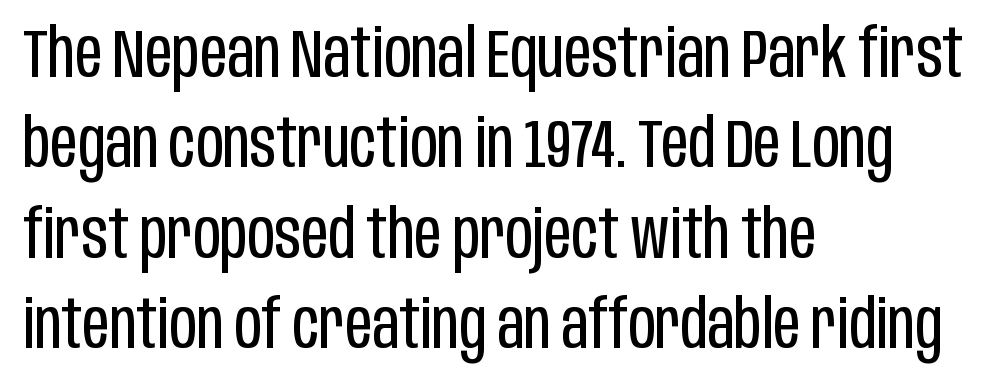
Q: Is the text bold? A: No.
Q: Is the text italic (slanted)? A: No, it is upright.
Q: Is the typeface a serif or a sans-serif typeface? A: Sans-serif.
Q: Is the text underlined? A: No.
Q: How is the paragraph aligned? A: Left-aligned.
Q: Is the spacing between letters normal or unusually wide? A: Normal.
Q: Is the spacing between lines tight, normal or loose? A: Normal.
Q: Width (condensed, normal, or wide)? A: Condensed.
Q: Stroke contrast? A: Low.
Q: x-height? A: Large.
Q: Monospaced? A: No.
